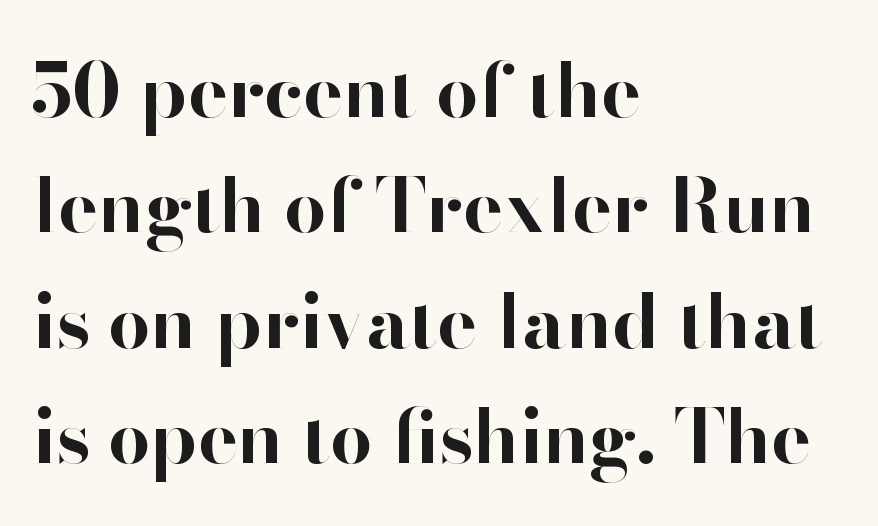
The image shows 75 px bold sans-serif type, upright; set left-aligned, normal line spacing (1.54x), normal letter spacing, not underlined; high stroke contrast and a small x-height.
